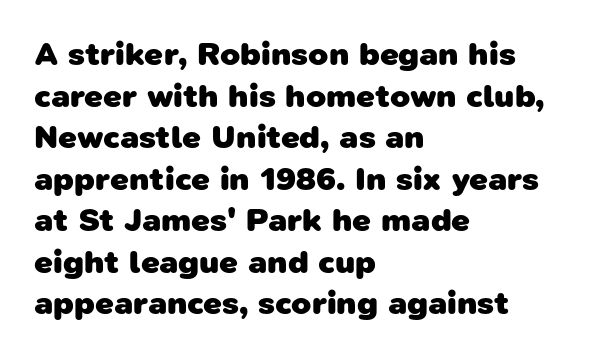
Q: Is the text bold? A: Yes.
Q: Is the typeface a serif or a sans-serif typeface? A: Sans-serif.
Q: Is the text underlined? A: No.
Q: How is the paragraph aligned? A: Left-aligned.
Q: Is the spacing between letters normal or unusually wide? A: Normal.
Q: Is the spacing between lines tight, normal or loose? A: Normal.
Q: Width (condensed, normal, or wide)? A: Normal.
Q: Stroke contrast? A: Low.
Q: x-height? A: Medium.
Q: Monospaced? A: No.
